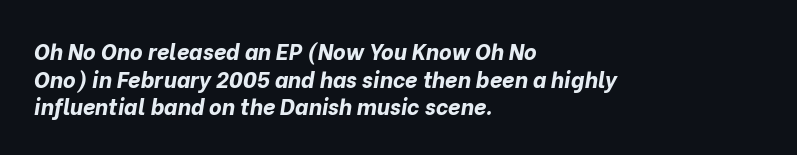
{"italic": "yes", "lean": "right", "slant_degrees": 10, "bold": "yes", "underline": "no", "align": "left", "line_spacing": "normal", "line_spacing_ratio": 1.26, "letter_spacing": "normal", "letter_spacing_em": 0.0, "glyph_px": 22}
